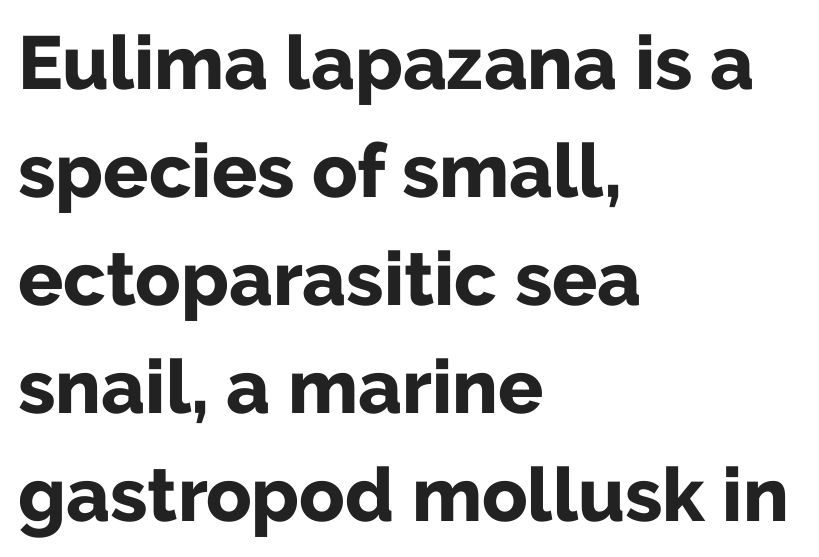
The image shows 75 px bold sans-serif type, upright; set left-aligned, normal line spacing (1.44x), normal letter spacing, not underlined; low stroke contrast and a medium x-height.
